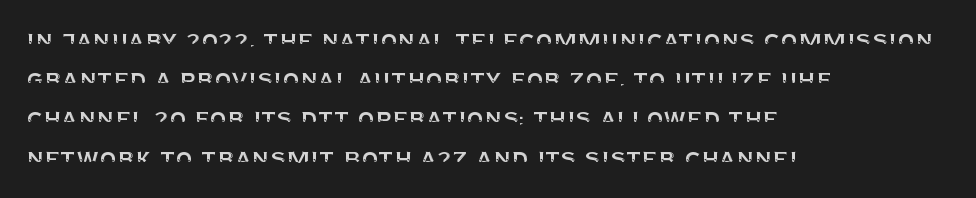
Notice how descenders clear the ascenders below comfortably — that's standard leading. Any mark beneath the type? The region is blank. Note the varied advance widths — an 'i' is clearly narrower than an 'm'. The gaps between neighbouring characters are ordinary and unremarkable. You can tell it's not italic because the verticals are truly vertical.
